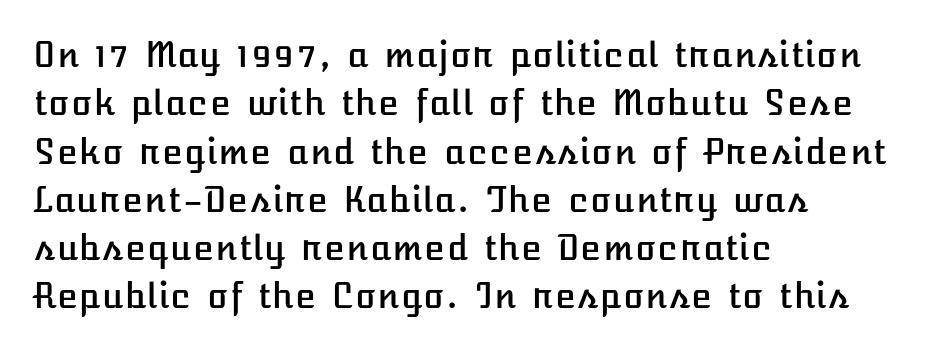
Q: Is the text italic (slanted)? A: No, it is upright.
Q: Is the text underlined? A: No.
Q: How is the paragraph aligned? A: Left-aligned.
Q: Is the spacing between letters normal or unusually wide? A: Normal.
Q: Is the spacing between lines tight, normal or loose? A: Normal.
Q: Width (condensed, normal, or wide)? A: Normal.
Q: Stroke contrast? A: Low.
Q: x-height? A: Medium.
